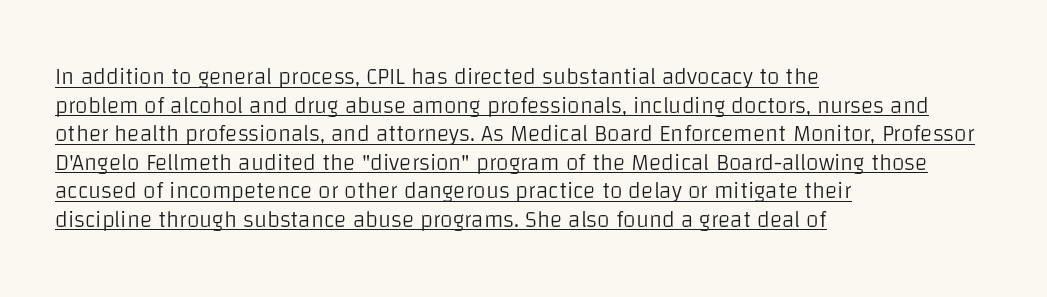
The image shows 23 px text type, upright; set left-aligned, line spacing 1.24x, normal letter spacing, underlined.
